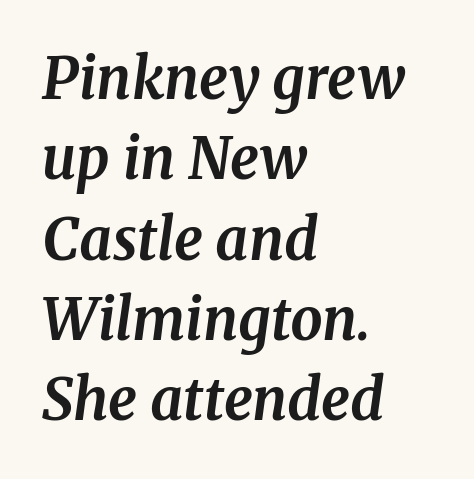
The image shows 57 px bold serif type, italic (leaning right); set left-aligned, normal line spacing (1.41x), normal letter spacing, not underlined; medium stroke contrast and a medium x-height.
